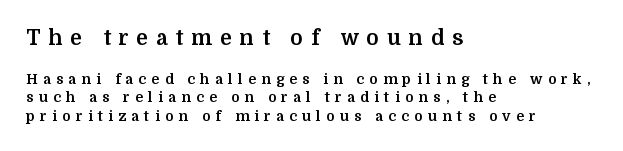
The image shows 21 px bold type, upright; set left-aligned, normal line spacing (1.33x), unusually wide letter spacing (+0.38 em), not underlined; the first (top) block is 1.5x larger.
